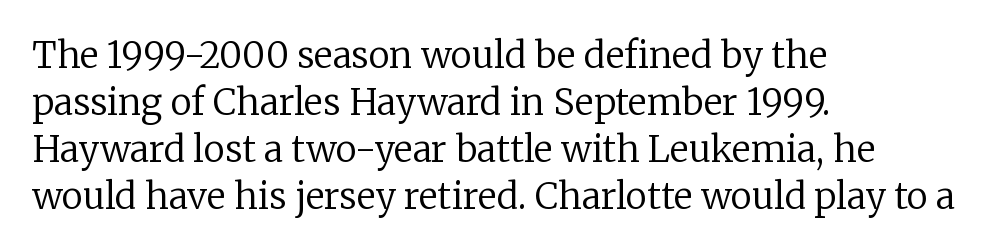
Q: Is the text bold? A: No.
Q: Is the text italic (slanted)? A: No, it is upright.
Q: Is the typeface a serif or a sans-serif typeface? A: Serif.
Q: Is the text underlined? A: No.
Q: How is the paragraph aligned? A: Left-aligned.
Q: Is the spacing between letters normal or unusually wide? A: Normal.
Q: Is the spacing between lines tight, normal or loose? A: Normal.
Q: Width (condensed, normal, or wide)? A: Normal.
Q: Stroke contrast? A: Low.
Q: x-height? A: Medium.
Q: Monospaced? A: No.
